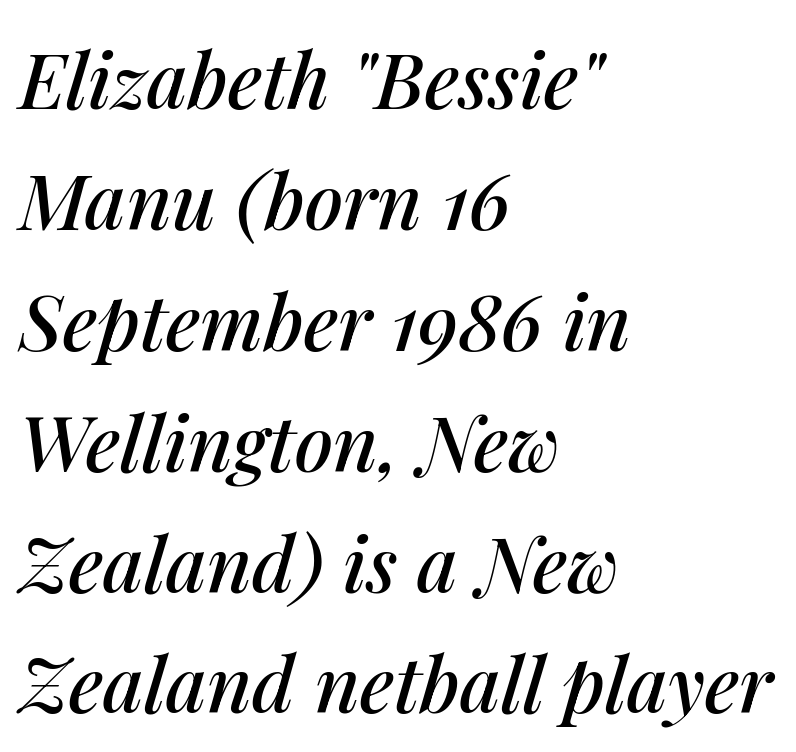
{"italic": "yes", "lean": "right", "slant_degrees": 14, "width": "normal", "stroke_contrast": "medium", "x_height": "medium", "monospaced": "no", "underline": "no", "align": "left", "line_spacing": "normal", "line_spacing_ratio": 1.57, "letter_spacing": "normal", "letter_spacing_em": 0.0, "glyph_px": 77}
